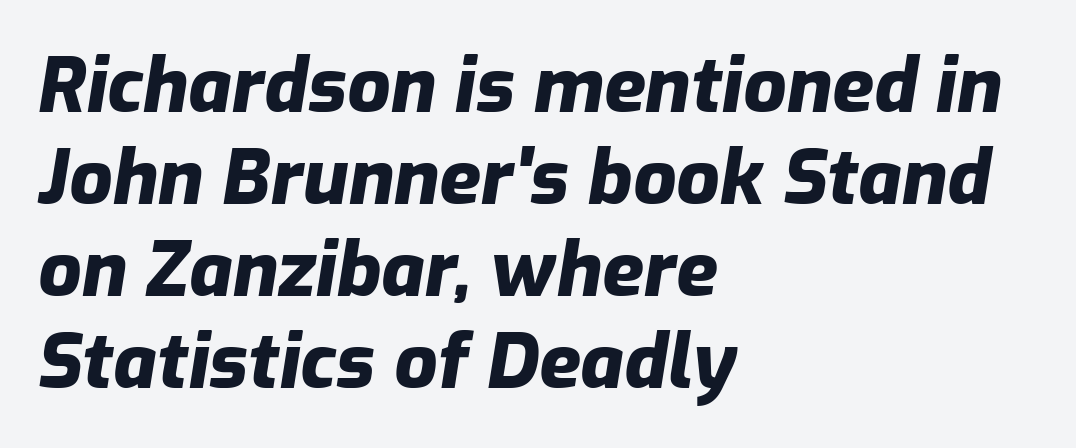
{"italic": "yes", "lean": "right", "slant_degrees": 9, "bold": "yes", "weight": "heavy", "width": "normal", "stroke_contrast": "low", "x_height": "medium", "monospaced": "no", "underline": "no", "align": "left", "line_spacing_ratio": 1.21, "letter_spacing": "normal", "letter_spacing_em": 0.0, "glyph_px": 76}
